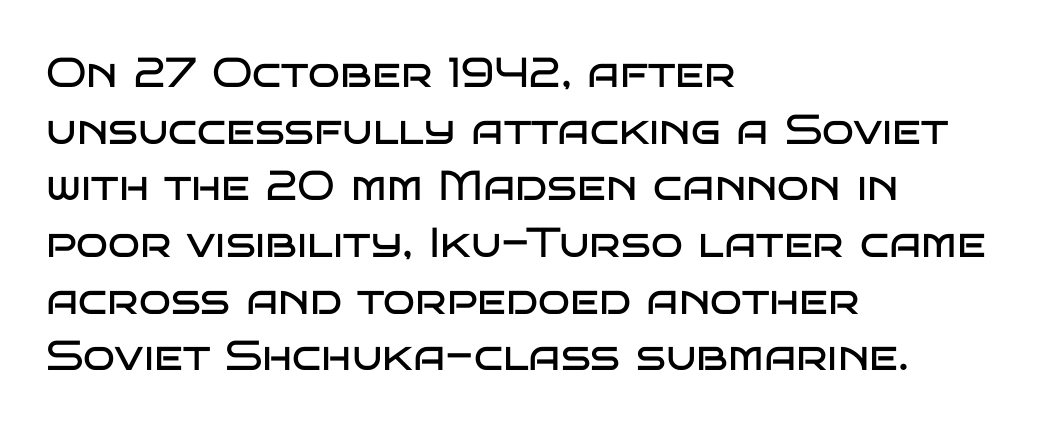
Q: Is the text bold? A: No.
Q: Is the text italic (slanted)? A: No, it is upright.
Q: Is the typeface a serif or a sans-serif typeface? A: Sans-serif.
Q: Is the text underlined? A: No.
Q: How is the paragraph aligned? A: Left-aligned.
Q: Is the spacing between letters normal or unusually wide? A: Normal.
Q: Is the spacing between lines tight, normal or loose? A: Normal.
Q: Width (condensed, normal, or wide)? A: Wide.
Q: Stroke contrast? A: Low.
Q: x-height? A: Large.
Q: Monospaced? A: No.
